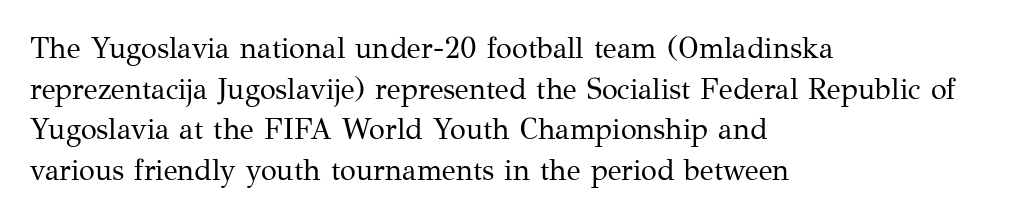
{"serif": "yes", "italic": "no", "bold": "no", "weight": "regular", "width": "normal", "stroke_contrast": "medium", "x_height": "medium", "monospaced": "no", "underline": "no", "align": "left", "line_spacing": "normal", "line_spacing_ratio": 1.4, "letter_spacing": "normal", "letter_spacing_em": 0.0, "glyph_px": 29}
